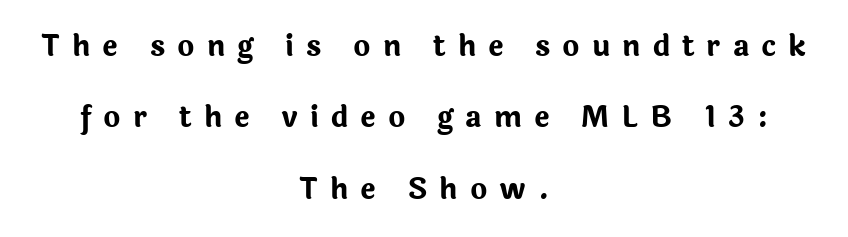
The image shows 29 px bold sans-serif type, upright; set centered, loose line spacing (2.46x), unusually wide letter spacing (+0.41 em), not underlined; low stroke contrast and a medium x-height.
